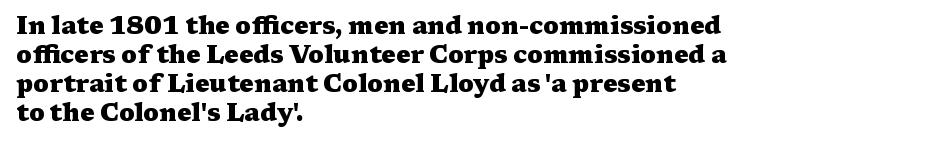
The image shows 24 px bold type, upright; set left-aligned, line spacing 1.21x, normal letter spacing, not underlined.
